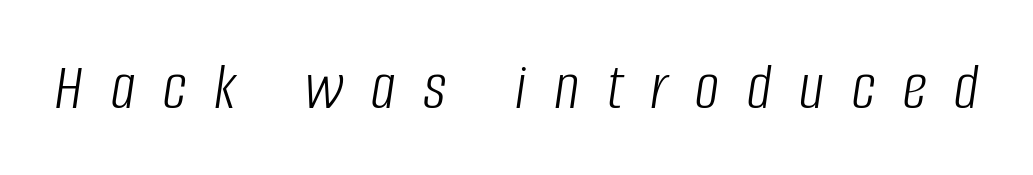
The image shows 68 px light, condensed type, italic (leaning right); set unusually wide letter spacing (+0.41 em), not underlined; low stroke contrast and a large x-height.
